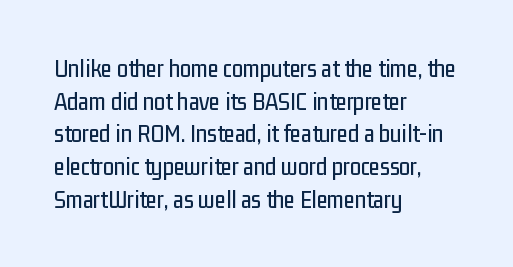
The image shows 25 px text type, upright; set left-aligned, normal line spacing (1.31x), normal letter spacing, not underlined.
